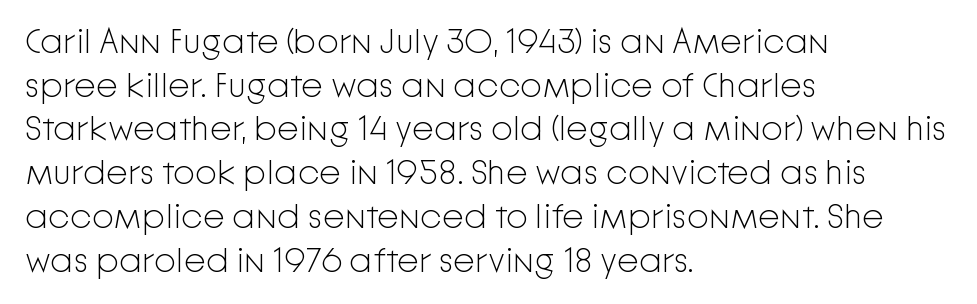
The image shows 35 px light sans-serif type, upright; set left-aligned, normal line spacing (1.25x), normal letter spacing, not underlined; low stroke contrast and a medium x-height.
